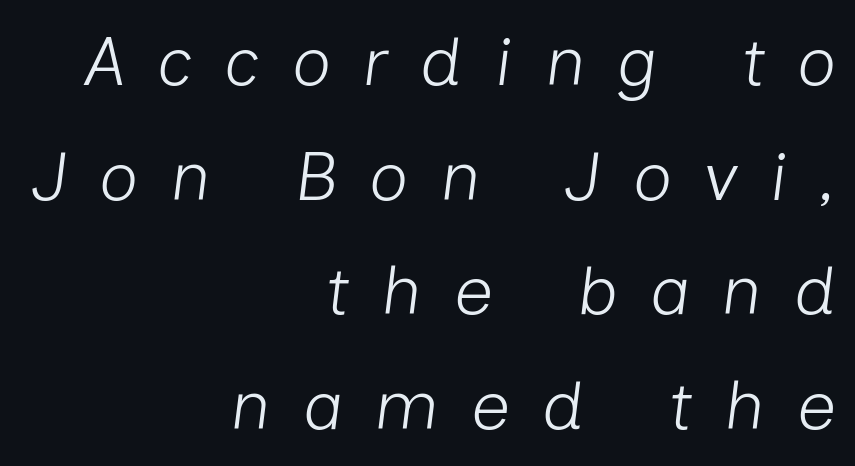
{"italic": "yes", "lean": "right", "slant_degrees": 7, "bold": "no", "weight": "light", "width": "normal", "stroke_contrast": "low", "x_height": "medium", "monospaced": "no", "underline": "no", "align": "right", "line_spacing": "normal", "line_spacing_ratio": 1.66, "letter_spacing": "wide", "letter_spacing_em": 0.46, "glyph_px": 69}
